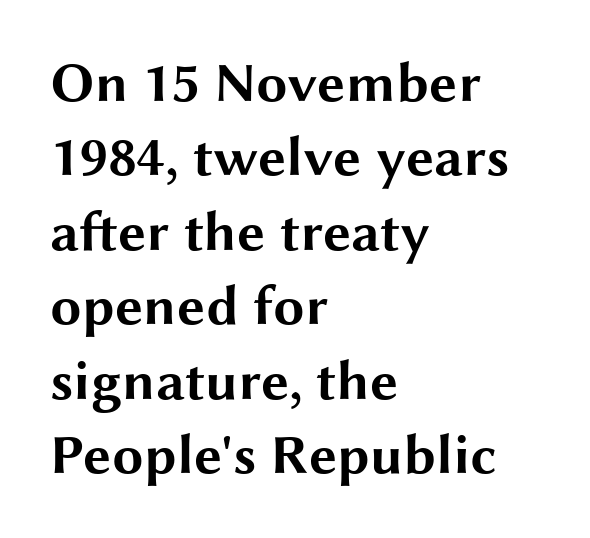
{"serif": "no", "italic": "no", "bold": "yes", "weight": "bold", "width": "wide", "stroke_contrast": "medium", "x_height": "medium", "monospaced": "no", "underline": "no", "align": "left", "line_spacing": "normal", "line_spacing_ratio": 1.33, "letter_spacing": "normal", "letter_spacing_em": 0.0, "glyph_px": 56}
